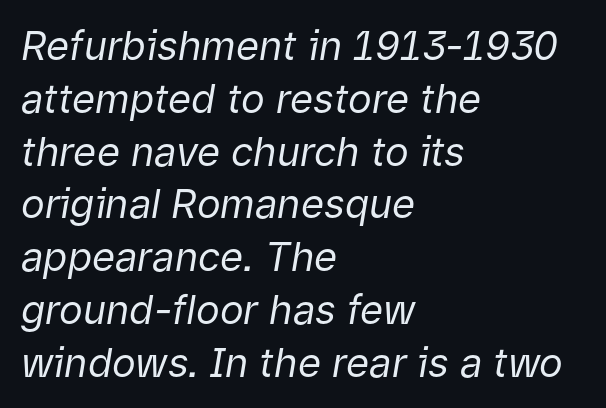
The glyphs look as if they've been sheared to an angle. Character widths vary here, with narrow letters taking less room than wide ones. Weight: regular or lighter. Notice how the passage keeps a crisp vertical edge on the left only.
